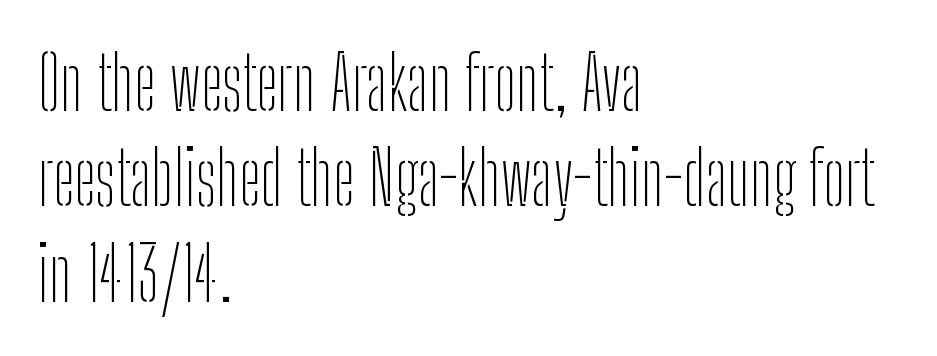
{"serif": "no", "italic": "no", "bold": "no", "weight": "thin", "width": "condensed", "stroke_contrast": "low", "x_height": "medium", "monospaced": "no", "underline": "no", "align": "left", "line_spacing": "normal", "line_spacing_ratio": 1.29, "letter_spacing": "normal", "letter_spacing_em": 0.0, "glyph_px": 74}
